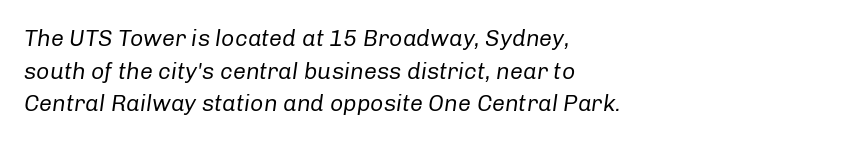
{"italic": "yes", "lean": "right", "slant_degrees": 8, "bold": "no", "underline": "no", "align": "left", "line_spacing": "normal", "line_spacing_ratio": 1.42, "letter_spacing": "normal", "letter_spacing_em": 0.0, "glyph_px": 23}
